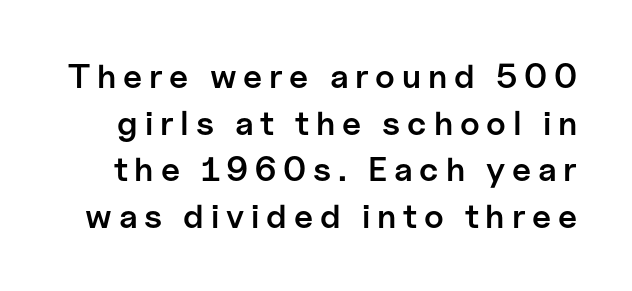
Q: Is the text bold? A: Semi-bold.
Q: Is the text italic (slanted)? A: No, it is upright.
Q: Is the typeface a serif or a sans-serif typeface? A: Sans-serif.
Q: Is the text underlined? A: No.
Q: Is the spacing between letters normal or unusually wide? A: Unusually wide.
Q: Is the spacing between lines tight, normal or loose? A: Normal.
Q: Width (condensed, normal, or wide)? A: Normal.
Q: Stroke contrast? A: Low.
Q: x-height? A: Medium.
Q: Monospaced? A: No.
